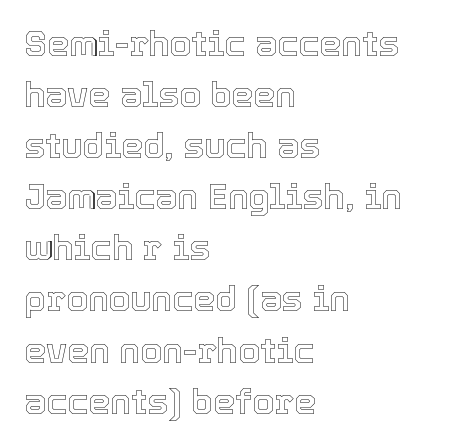
Q: Is the text italic (slanted)? A: No, it is upright.
Q: Is the text underlined? A: No.
Q: How is the paragraph aligned? A: Left-aligned.
Q: Is the spacing between letters normal or unusually wide? A: Normal.
Q: Is the spacing between lines tight, normal or loose? A: Normal.
Q: Width (condensed, normal, or wide)? A: Normal.
Q: x-height? A: Medium.
Q: Monospaced? A: No.
